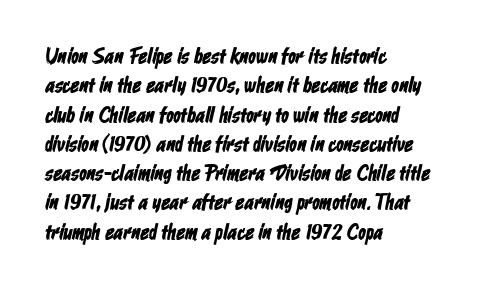
The type is set solid horizontally, with unmodified tracking. The lines in this sample share a left origin and differ only in where they stop. Baseline-to-baseline distance is the conventional proportion of letter height. Type without underlining.
